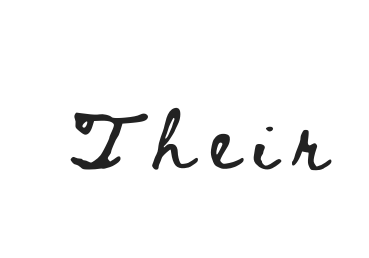
The image shows 77 px wide type; set unusually wide letter spacing (+0.22 em), not underlined; low stroke contrast and a small x-height.
